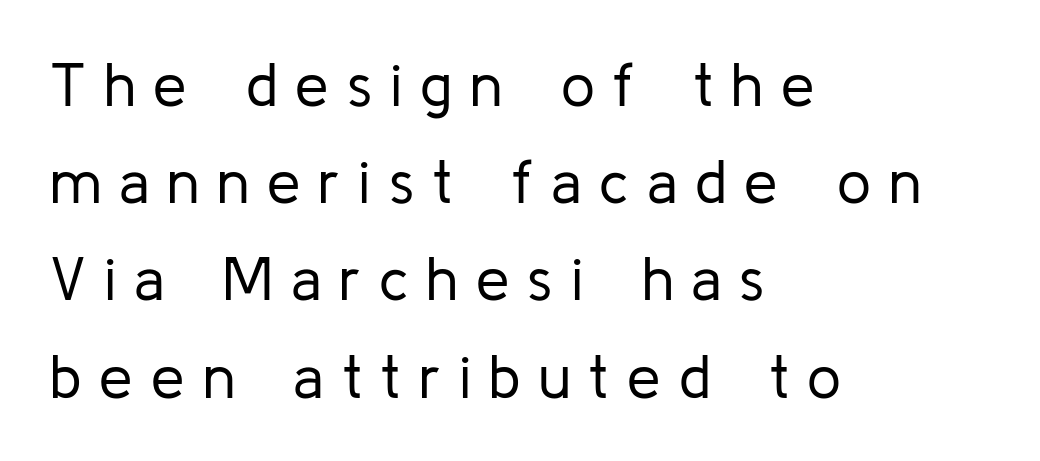
No extra ink here — the face is not bold. Decoration check: the copy has no underline. The axis of the letterforms is exactly vertical. Varying glyph widths throughout — classic text-font behaviour. This sample keeps an unexceptional amount of space between lines.
